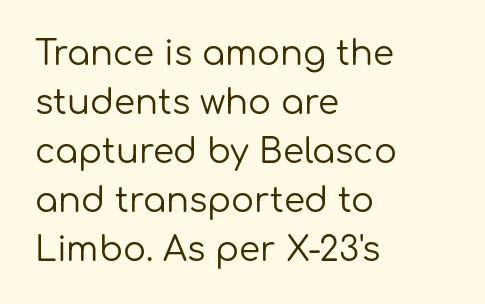
Q: Is the text bold? A: No.
Q: Is the text italic (slanted)? A: No, it is upright.
Q: Is the typeface a serif or a sans-serif typeface? A: Sans-serif.
Q: Is the text underlined? A: No.
Q: How is the paragraph aligned? A: Left-aligned.
Q: Is the spacing between letters normal or unusually wide? A: Normal.
Q: Is the spacing between lines tight, normal or loose? A: Normal.
Q: Width (condensed, normal, or wide)? A: Normal.
Q: Stroke contrast? A: Low.
Q: x-height? A: Medium.
Q: Monospaced? A: No.
